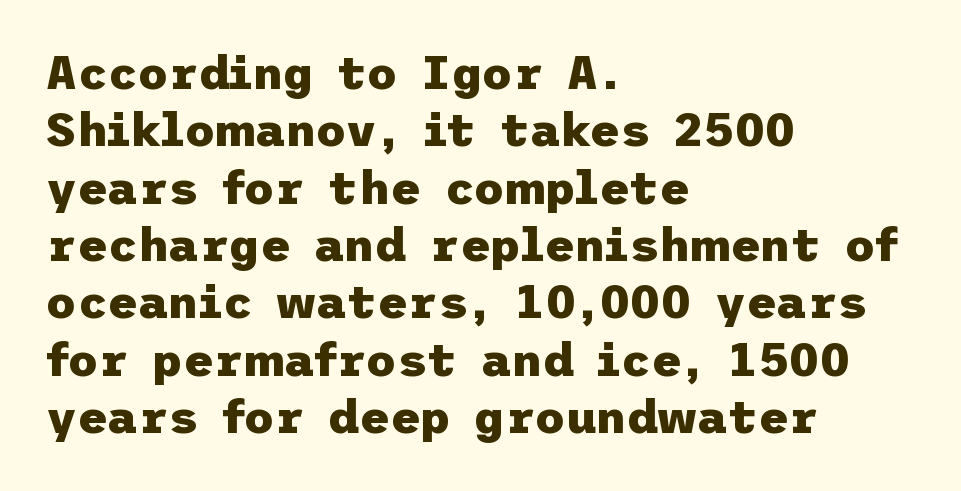
Q: Is the text bold? A: Yes.
Q: Is the text italic (slanted)? A: No, it is upright.
Q: Is the typeface a serif or a sans-serif typeface? A: Sans-serif.
Q: Is the text underlined? A: No.
Q: How is the paragraph aligned? A: Left-aligned.
Q: Is the spacing between letters normal or unusually wide? A: Normal.
Q: Width (condensed, normal, or wide)? A: Normal.
Q: Stroke contrast? A: Low.
Q: x-height? A: Medium.
